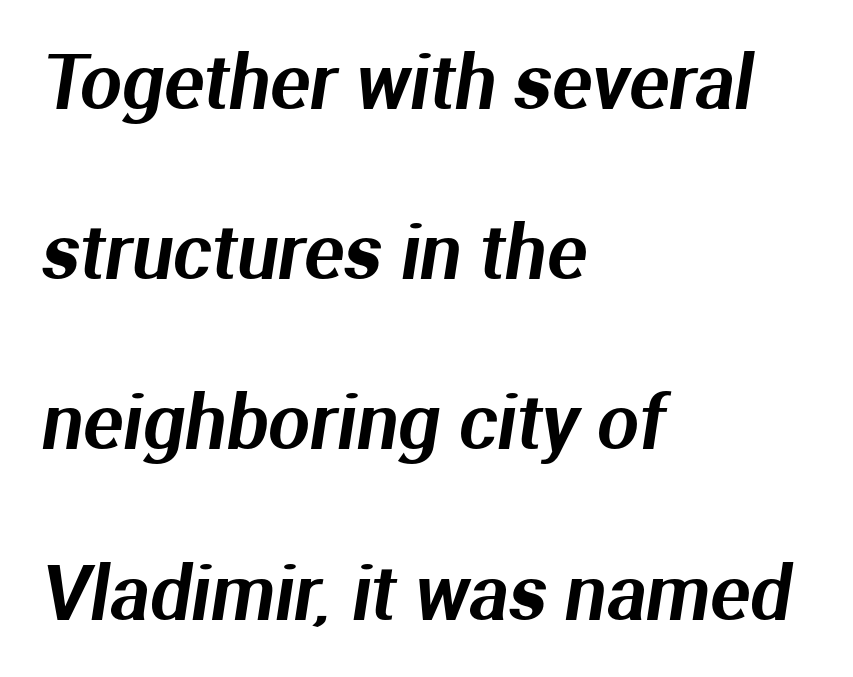
The image shows 74 px sans-serif type; set left-aligned, loose line spacing (2.3x), normal letter spacing, not underlined; medium stroke contrast and a medium x-height.
